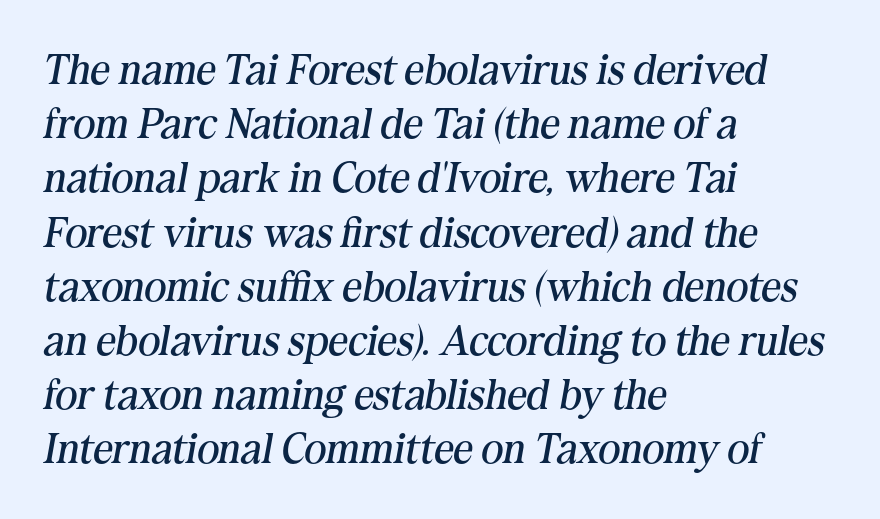
Q: Is the text bold? A: No.
Q: Is the text italic (slanted)? A: Yes, it leans right by about 10 degrees.
Q: Is the typeface a serif or a sans-serif typeface? A: Serif.
Q: Is the text underlined? A: No.
Q: How is the paragraph aligned? A: Left-aligned.
Q: Is the spacing between letters normal or unusually wide? A: Normal.
Q: Is the spacing between lines tight, normal or loose? A: Normal.
Q: Width (condensed, normal, or wide)? A: Normal.
Q: Stroke contrast? A: Medium.
Q: x-height? A: Medium.
Q: Monospaced? A: No.
